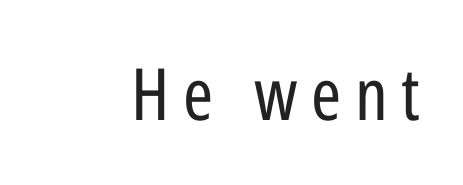
Q: Is the text bold? A: No.
Q: Is the text italic (slanted)? A: No, it is upright.
Q: Is the typeface a serif or a sans-serif typeface? A: Sans-serif.
Q: Is the text underlined? A: No.
Q: Width (condensed, normal, or wide)? A: Condensed.
Q: Stroke contrast? A: Low.
Q: x-height? A: Medium.
Q: Monospaced? A: No.
